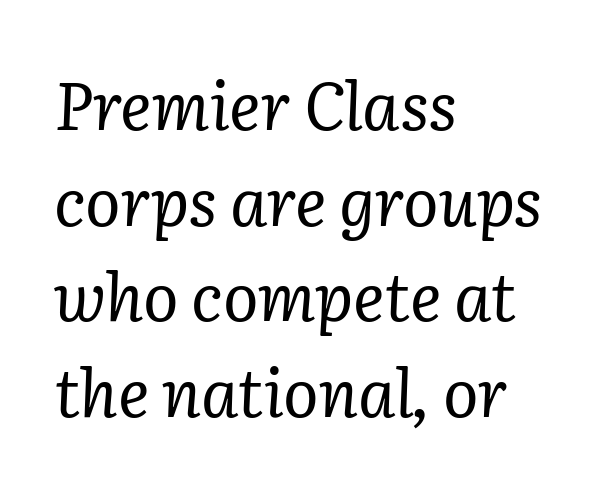
The zone under the glyphs is completely vacant. Stems and bowls with no extra thickness — not bold. This rendering employs a face with finishing strokes, i.e., a serif. A typesetter would call this proportional, since set widths differ per character. The passage shown stacks its lines at a standard gap.
